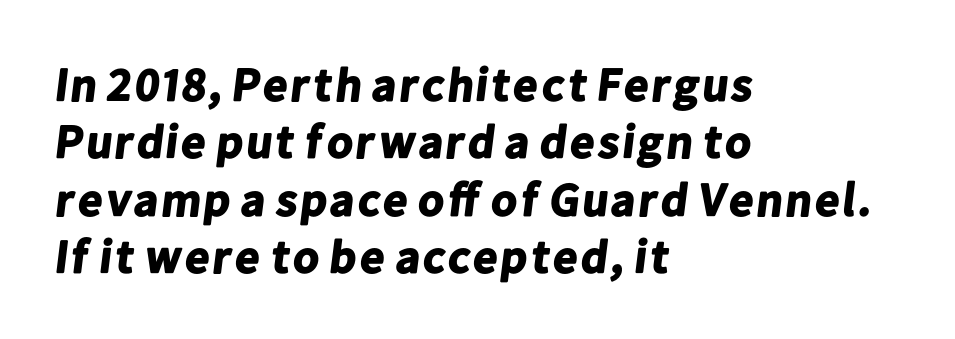
Q: Is the text bold? A: Yes.
Q: Is the typeface a serif or a sans-serif typeface? A: Sans-serif.
Q: Is the text underlined? A: No.
Q: How is the paragraph aligned? A: Left-aligned.
Q: Is the spacing between letters normal or unusually wide? A: Normal.
Q: Width (condensed, normal, or wide)? A: Normal.
Q: Stroke contrast? A: Low.
Q: x-height? A: Medium.
Q: Monospaced? A: No.
